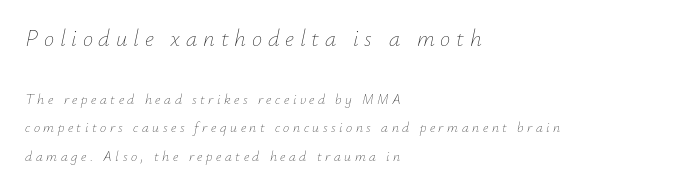
The image shows 23 px text type, italic (leaning right); set left-aligned, loose line spacing (2.05x), unusually wide letter spacing (+0.25 em), not underlined; the first (top) block is 1.64x larger.
